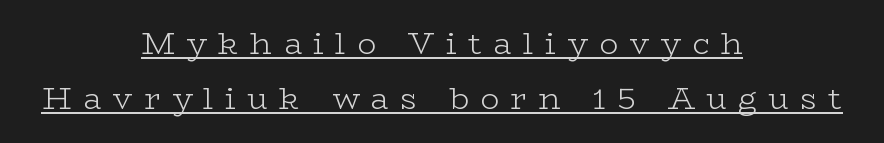
{"serif": "yes", "italic": "no", "bold": "no", "weight": "light", "width": "wide", "stroke_contrast": "low", "x_height": "medium", "monospaced": "no", "underline": "yes", "align": "center", "line_spacing_ratio": 1.78, "letter_spacing": "wide", "letter_spacing_em": 0.37, "glyph_px": 31}
